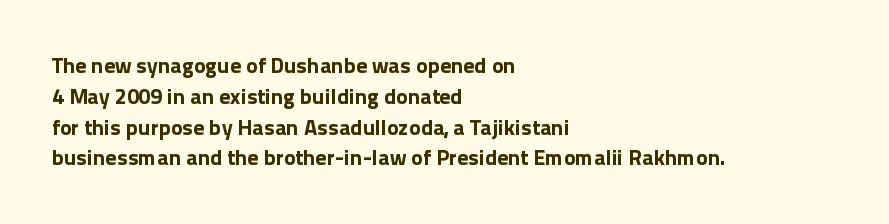
{"italic": "no", "bold": "yes", "underline": "no", "align": "left", "line_spacing": "normal", "line_spacing_ratio": 1.4, "letter_spacing": "normal", "letter_spacing_em": 0.0, "glyph_px": 22}
